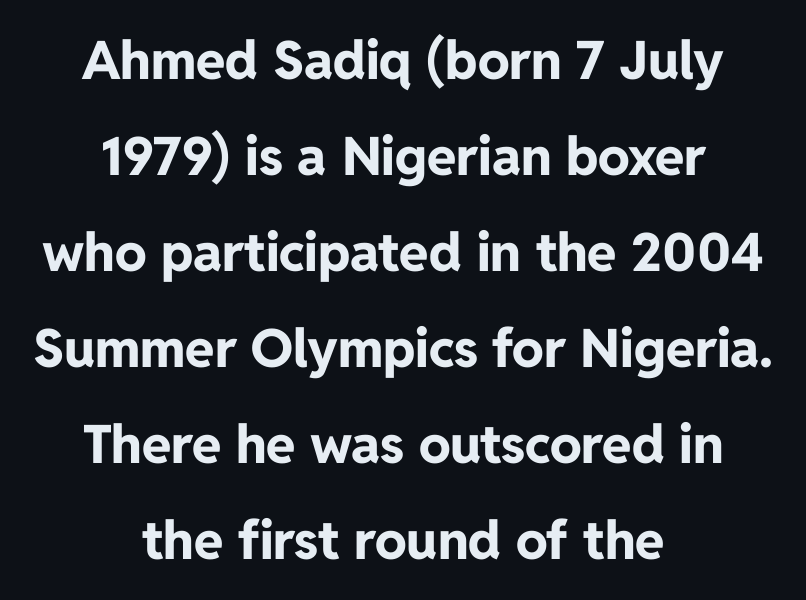
Q: Is the text bold? A: Yes.
Q: Is the text italic (slanted)? A: No, it is upright.
Q: Is the typeface a serif or a sans-serif typeface? A: Sans-serif.
Q: Is the text underlined? A: No.
Q: How is the paragraph aligned? A: Centered.
Q: Is the spacing between letters normal or unusually wide? A: Normal.
Q: Width (condensed, normal, or wide)? A: Normal.
Q: Stroke contrast? A: Low.
Q: x-height? A: Medium.
Q: Monospaced? A: No.
